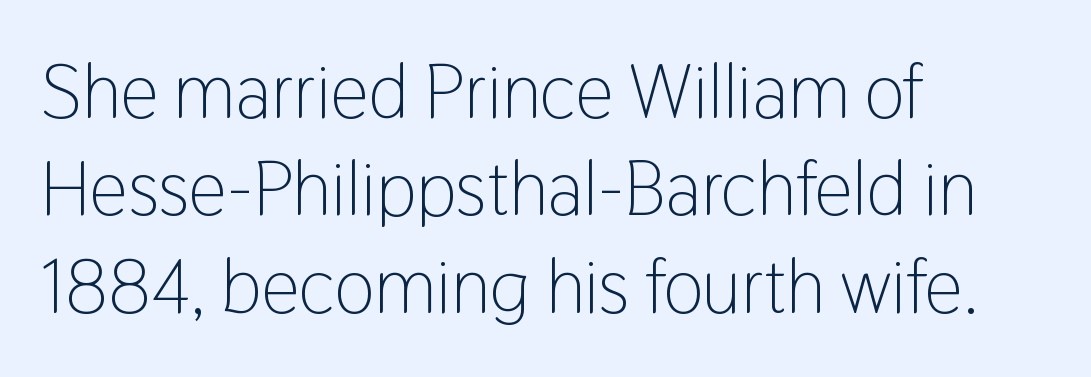
The image shows 76 px light, condensed sans-serif type, upright; set left-aligned, normal line spacing (1.28x), normal letter spacing, not underlined; low stroke contrast and a medium x-height.
